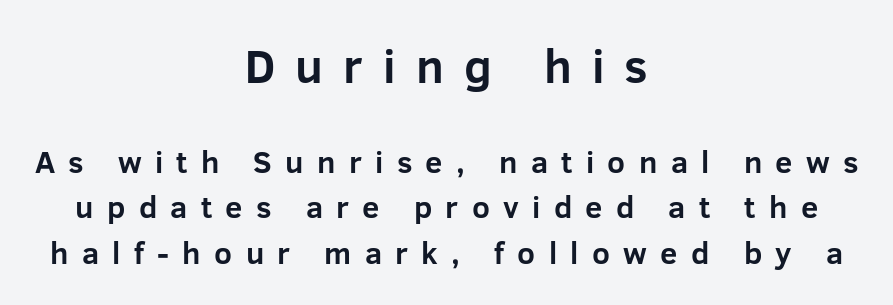
The image shows 47 px bold sans-serif type, upright; set centered, normal line spacing (1.47x), unusually wide letter spacing (+0.43 em), not underlined; the first (top) block is 1.52x larger; low stroke contrast and a medium x-height.
